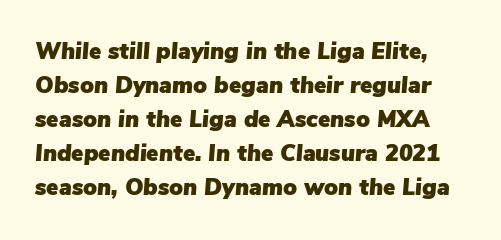
{"italic": "yes", "lean": "right", "slant_degrees": 5, "underline": "no", "line_spacing": "normal", "line_spacing_ratio": 1.48, "letter_spacing": "normal", "letter_spacing_em": 0.0, "glyph_px": 23}
